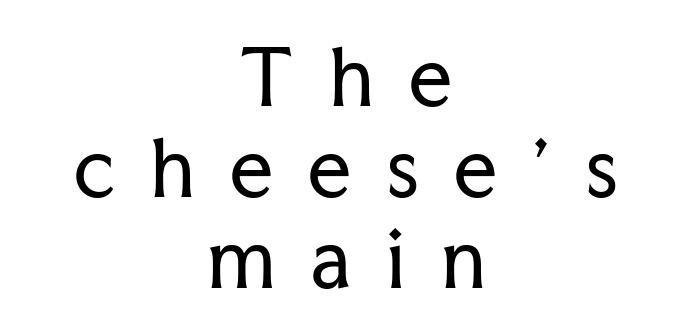
Beneath every word, the page is bare. This is serif lettering, the kind often seen in printed books. Tall strokes in this sample are plumb rather than angled. Think of a printed novel: that variable character pitch is what you see here.
